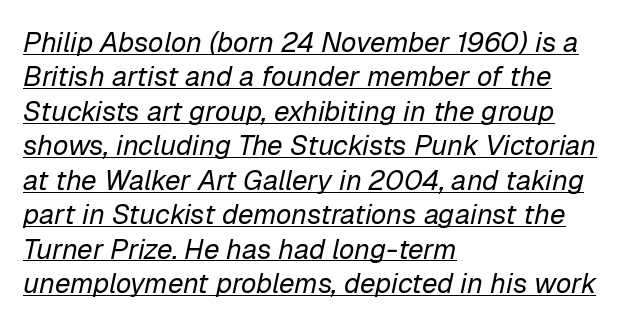
The image shows 28 px regular-weight type, italic (leaning right); set left-aligned, line spacing 1.23x, normal letter spacing, underlined; low stroke contrast and a medium x-height.
